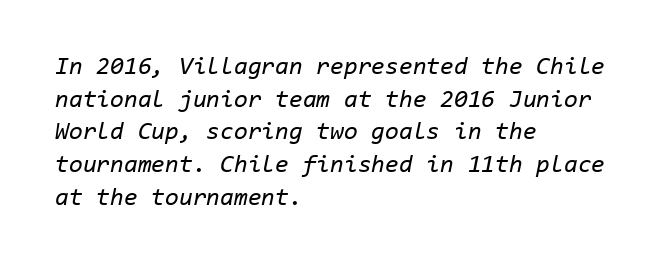
Q: Is the text bold? A: No.
Q: Is the text italic (slanted)? A: Yes, it leans right by about 11 degrees.
Q: Is the text underlined? A: No.
Q: How is the paragraph aligned? A: Left-aligned.
Q: Is the spacing between letters normal or unusually wide? A: Normal.
Q: Is the spacing between lines tight, normal or loose? A: Normal.
